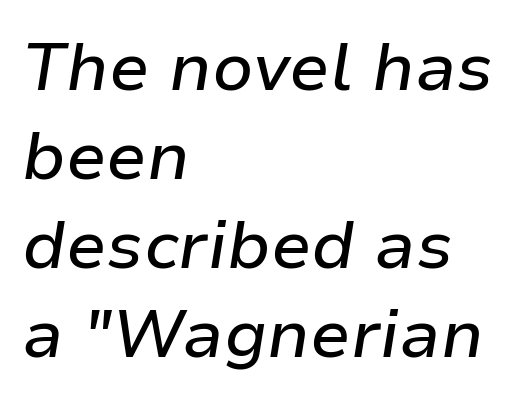
Q: Is the text italic (slanted)? A: Yes, it leans right by about 9 degrees.
Q: Is the text underlined? A: No.
Q: How is the paragraph aligned? A: Left-aligned.
Q: Is the spacing between letters normal or unusually wide? A: Normal.
Q: Is the spacing between lines tight, normal or loose? A: Normal.
Q: Width (condensed, normal, or wide)? A: Normal.
Q: Stroke contrast? A: Low.
Q: x-height? A: Medium.
Q: Monospaced? A: No.
